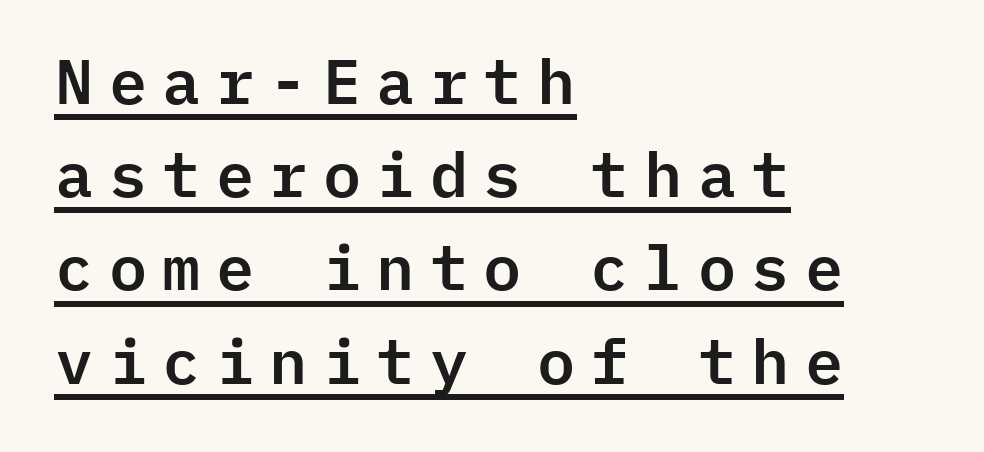
Q: Is the text italic (slanted)? A: No, it is upright.
Q: Is the typeface a serif or a sans-serif typeface? A: Sans-serif.
Q: Is the text underlined? A: Yes.
Q: How is the paragraph aligned? A: Left-aligned.
Q: Is the spacing between letters normal or unusually wide? A: Unusually wide.
Q: Is the spacing between lines tight, normal or loose? A: Normal.
Q: Width (condensed, normal, or wide)? A: Normal.
Q: Stroke contrast? A: Low.
Q: x-height? A: Medium.
Q: Monospaced? A: Yes.
